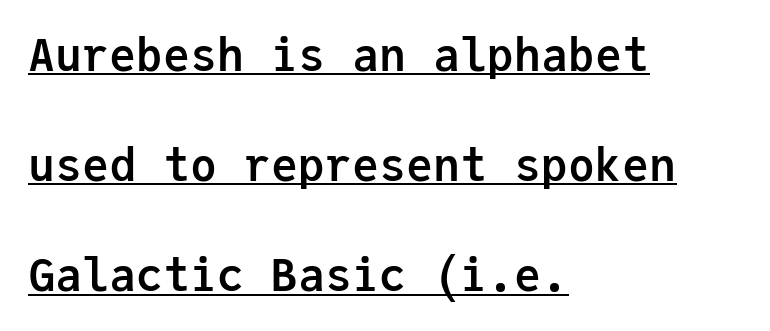
The image shows 45 px semibold sans-serif type, upright, monospaced; set left-aligned, loose line spacing (2.45x), normal letter spacing, underlined; low stroke contrast and a medium x-height.
